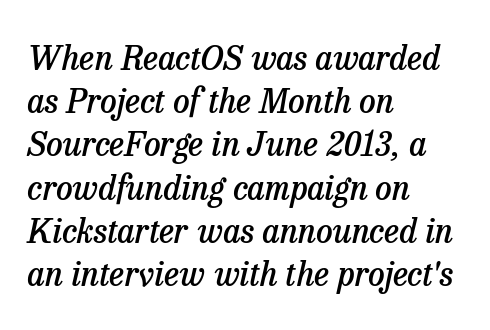
Q: Is the text bold? A: Semi-bold.
Q: Is the text italic (slanted)? A: Yes, it leans right by about 13 degrees.
Q: Is the typeface a serif or a sans-serif typeface? A: Serif.
Q: Is the text underlined? A: No.
Q: How is the paragraph aligned? A: Left-aligned.
Q: Is the spacing between letters normal or unusually wide? A: Normal.
Q: Is the spacing between lines tight, normal or loose? A: Normal.
Q: Width (condensed, normal, or wide)? A: Normal.
Q: Stroke contrast? A: Low.
Q: x-height? A: Medium.
Q: Monospaced? A: No.
